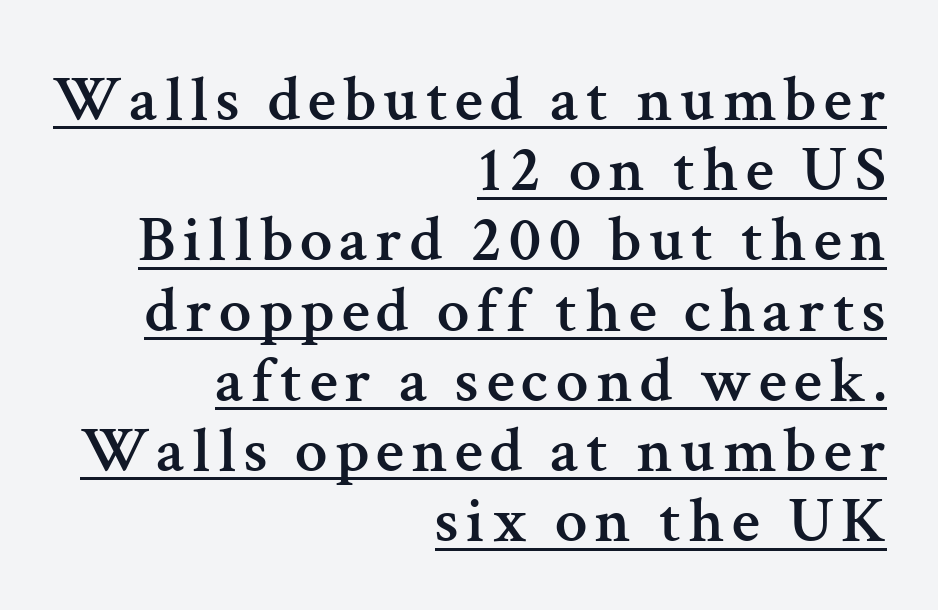
{"serif": "yes", "italic": "no", "width": "normal", "stroke_contrast": "medium", "x_height": "medium", "monospaced": "no", "underline": "yes", "align": "right", "line_spacing": "tight", "line_spacing_ratio": 1.08, "glyph_px": 65}
